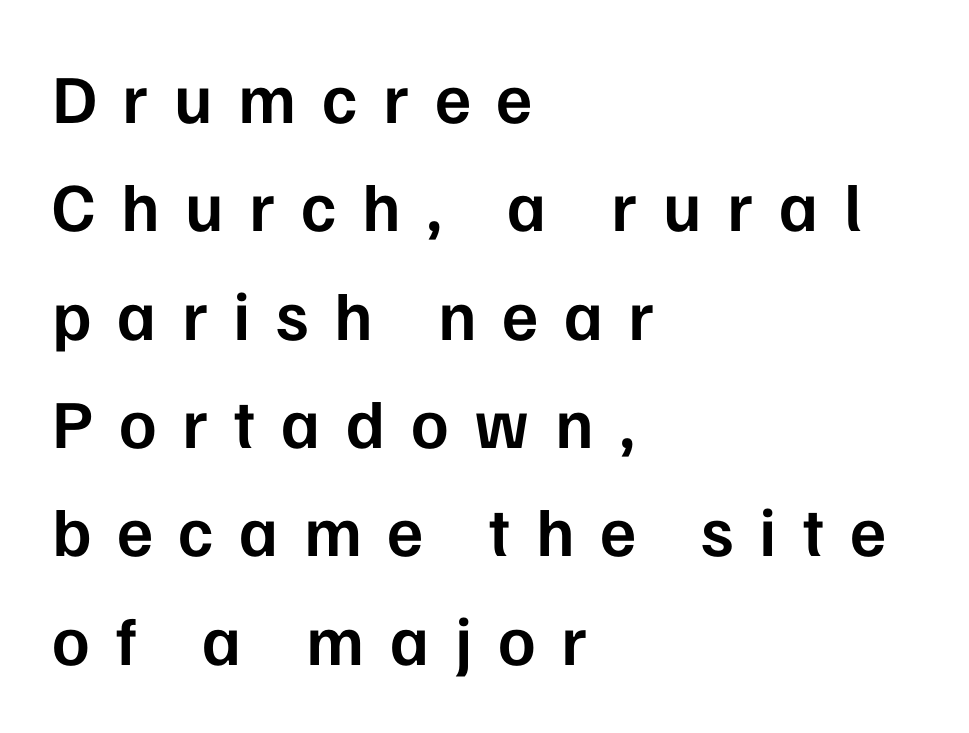
A student would call this left alignment; a typographer would say flush left, rag right. Notice how the stems are strictly vertical — no italics here. This rendering employs a face without finishing strokes, i.e., a sans-serif. Firm but not heavy-handed strokes: this text is semibold.
